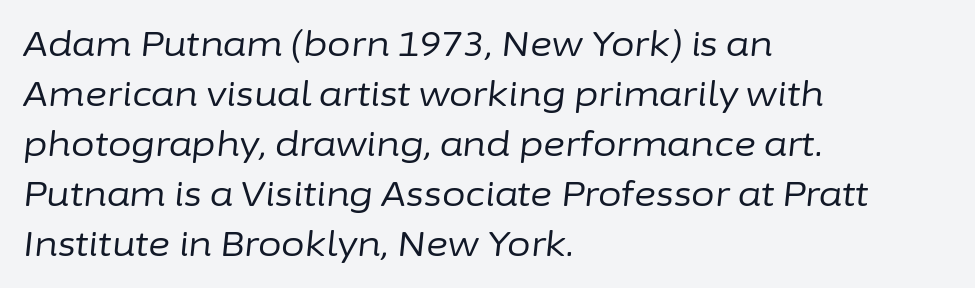
These lines sit exactly where default settings would place them. Every row of glyphs begins at an identical x-position on the left. Weight: in the light-to-regular range. Each letter keeps its own natural width here, so spacing adapts to shape. Unmarked baselines from the first word to the last.
